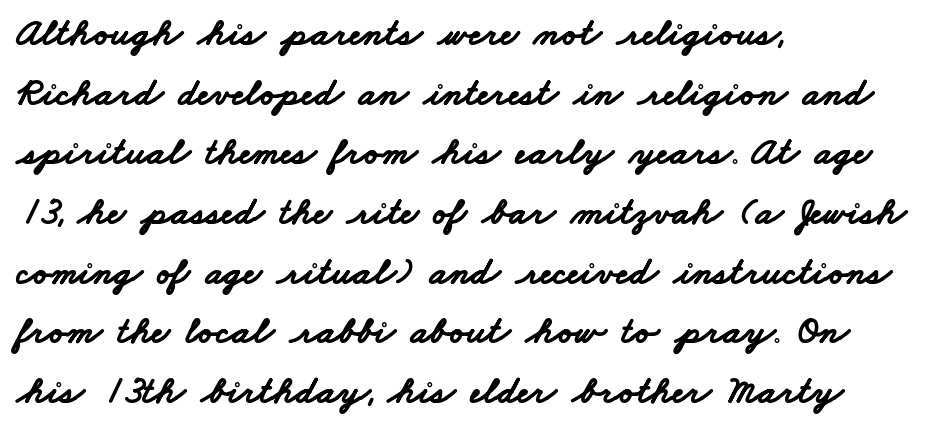
The image shows 39 px bold, wide sans-serif type; set left-aligned, normal line spacing (1.53x), normal letter spacing, not underlined; low stroke contrast and a small x-height.
